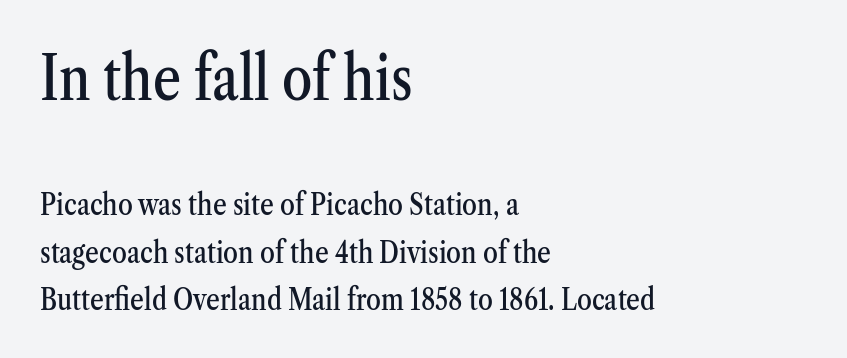
The image shows 61 px condensed serif type, upright; set left-aligned, normal line spacing (1.58x), normal letter spacing, not underlined; the first (top) block is 2.03x larger; medium stroke contrast and a medium x-height.
